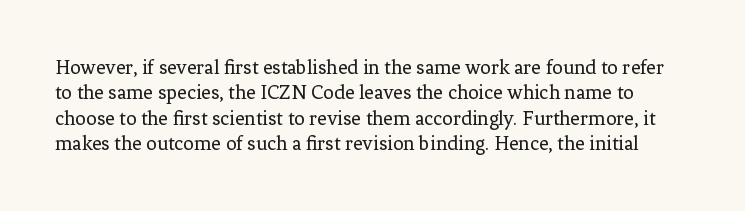
Q: Is the text bold? A: No.
Q: Is the text italic (slanted)? A: No, it is upright.
Q: Is the text underlined? A: No.
Q: Is the spacing between letters normal or unusually wide? A: Normal.
